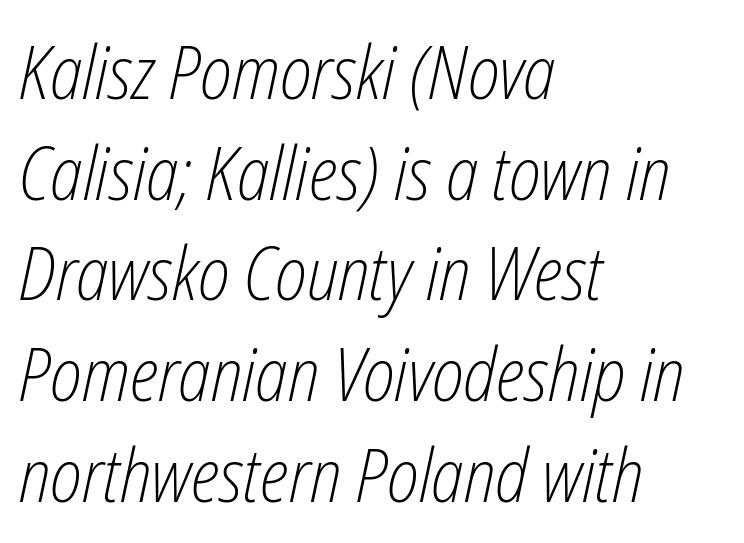
The font is comparable to plain body text, perhaps lighter. A typesetter would call this zero additional tracking. The letters advance in unequal steps, a hallmark of proportional type. Each line starts at the same left margin while the right side varies. Summary of vertical rhythm: regular, with standard interline spacing. Descenders are the only things crossing below the line.
